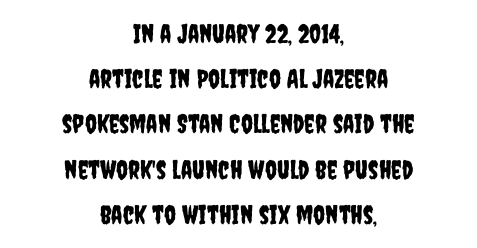
Letter spacing: default. The typography opts for an upright posture over an oblique one. Descender tails drop into unmarked territory. Neither beginnings nor endings align; midpoints do.
